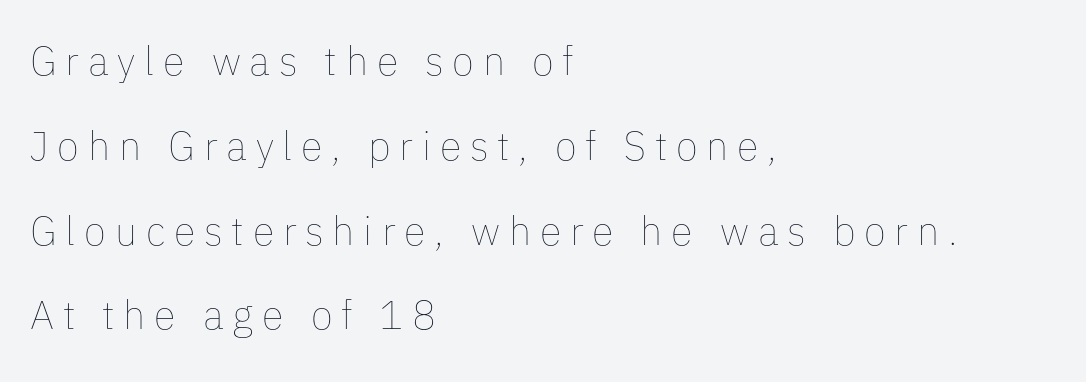
Q: Is the text bold? A: No.
Q: Is the text italic (slanted)? A: No, it is upright.
Q: Is the text underlined? A: No.
Q: How is the paragraph aligned? A: Left-aligned.
Q: Is the spacing between letters normal or unusually wide? A: Unusually wide.
Q: Is the spacing between lines tight, normal or loose? A: Loose.
Q: Width (condensed, normal, or wide)? A: Normal.
Q: Stroke contrast? A: Low.
Q: x-height? A: Medium.
Q: Monospaced? A: No.
